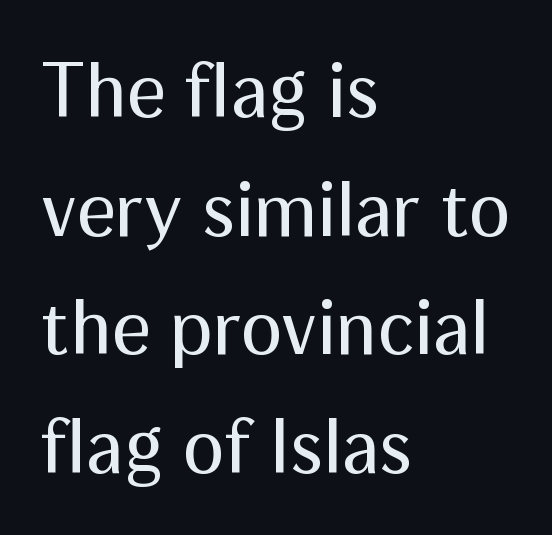
The image shows 78 px regular-weight sans-serif type, upright; set left-aligned, normal line spacing (1.52x), normal letter spacing, not underlined; medium stroke contrast and a medium x-height.
